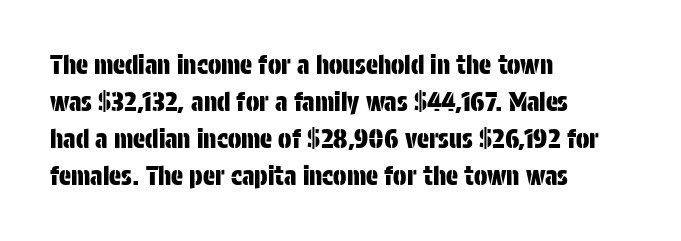
Q: Is the text italic (slanted)? A: No, it is upright.
Q: Is the text underlined? A: No.
Q: How is the paragraph aligned? A: Left-aligned.
Q: Is the spacing between letters normal or unusually wide? A: Normal.
Q: Is the spacing between lines tight, normal or loose? A: Normal.
